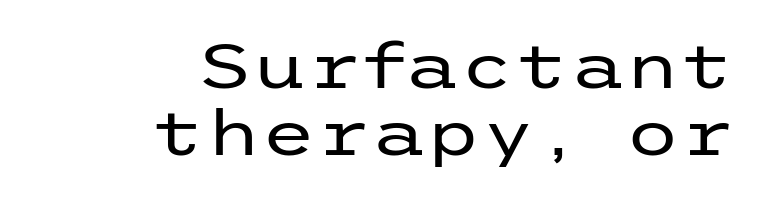
Q: Is the text bold? A: No.
Q: Is the text italic (slanted)? A: No, it is upright.
Q: Is the typeface a serif or a sans-serif typeface? A: Sans-serif.
Q: Is the text underlined? A: No.
Q: How is the paragraph aligned? A: Right-aligned.
Q: Is the spacing between letters normal or unusually wide? A: Normal.
Q: Is the spacing between lines tight, normal or loose? A: Tight.
Q: Width (condensed, normal, or wide)? A: Wide.
Q: Stroke contrast? A: Low.
Q: x-height? A: Medium.
